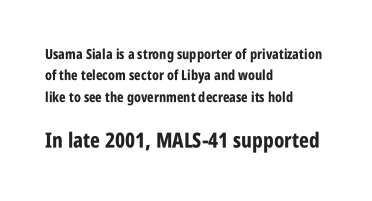
These words are printed bold, with thick strokes throughout. Leading matches the norm, producing a regular column. Quick note: underline off. Letter spacing: default. The setting favours the left margin, as ordinary paragraphs usually do.
